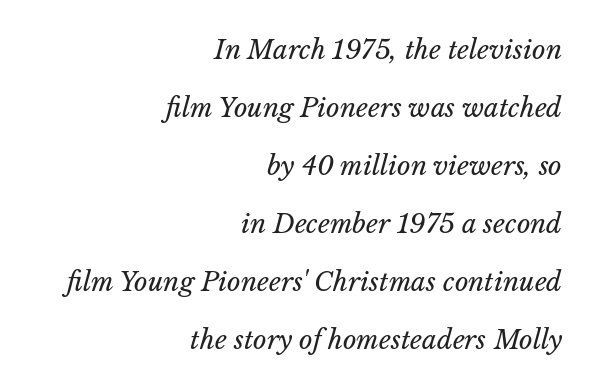
The image shows 26 px text type, italic (leaning right); set right-aligned, loose line spacing (2.23x), normal letter spacing, not underlined.
